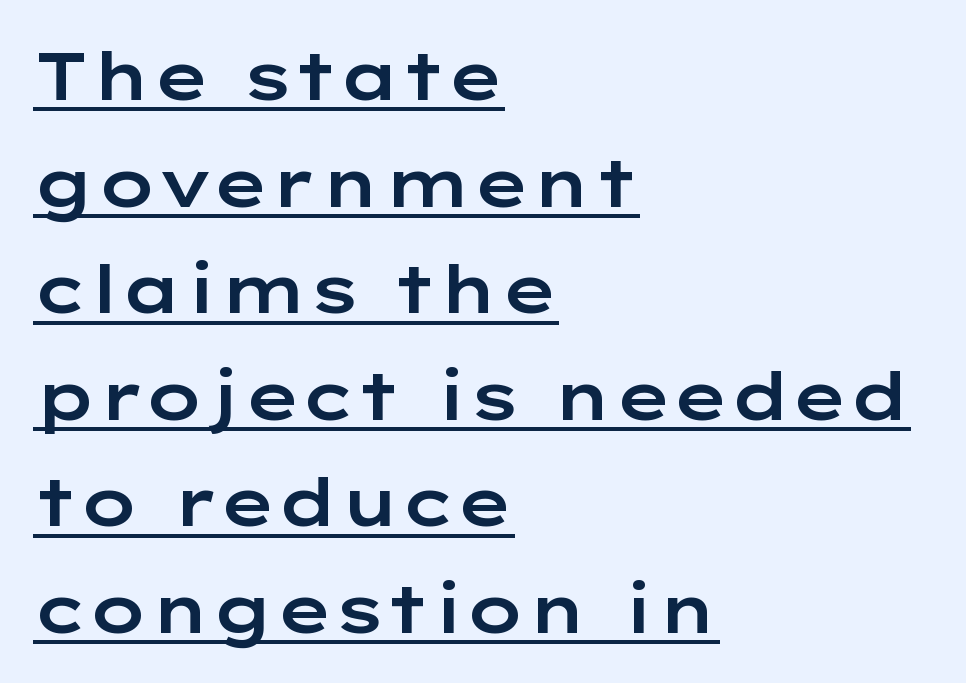
Q: Is the text italic (slanted)? A: No, it is upright.
Q: Is the typeface a serif or a sans-serif typeface? A: Sans-serif.
Q: Is the text underlined? A: Yes.
Q: How is the paragraph aligned? A: Left-aligned.
Q: Is the spacing between letters normal or unusually wide? A: Normal.
Q: Is the spacing between lines tight, normal or loose? A: Normal.
Q: Width (condensed, normal, or wide)? A: Wide.
Q: Stroke contrast? A: Low.
Q: x-height? A: Medium.
Q: Monospaced? A: No.
